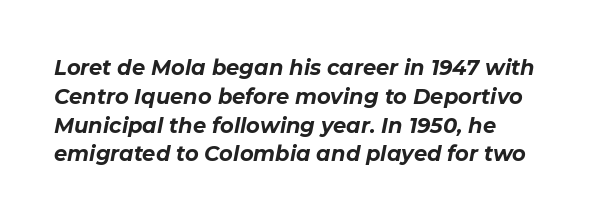
{"italic": "yes", "lean": "right", "slant_degrees": 11, "bold": "yes", "underline": "no", "align": "left", "line_spacing": "normal", "line_spacing_ratio": 1.37, "letter_spacing": "normal", "letter_spacing_em": 0.0, "glyph_px": 21}
